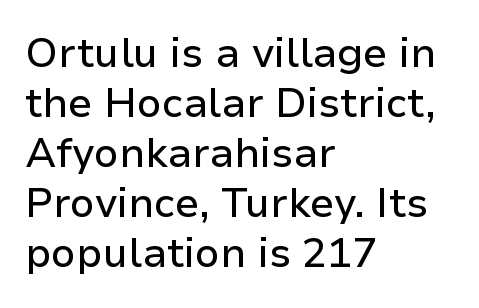
Q: Is the text italic (slanted)? A: No, it is upright.
Q: Is the typeface a serif or a sans-serif typeface? A: Sans-serif.
Q: Is the text underlined? A: No.
Q: How is the paragraph aligned? A: Left-aligned.
Q: Is the spacing between letters normal or unusually wide? A: Normal.
Q: Width (condensed, normal, or wide)? A: Normal.
Q: Stroke contrast? A: Low.
Q: x-height? A: Medium.
Q: Monospaced? A: No.
